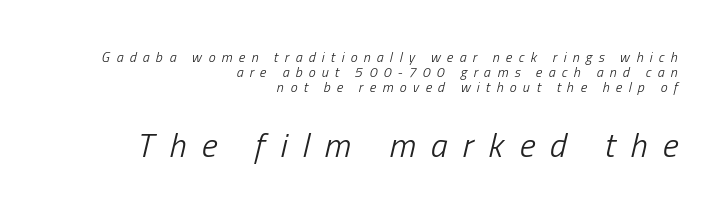
{"italic": "yes", "lean": "right", "slant_degrees": 13, "bold": "no", "weight": "light", "width": "condensed", "stroke_contrast": "low", "x_height": "medium", "monospaced": "no", "underline": "no", "align": "right", "line_spacing": "tight", "line_spacing_ratio": 1.06, "letter_spacing": "wide", "letter_spacing_em": 0.45, "larger_block": "second", "size_ratio": 2.43, "glyph_px": 34}
